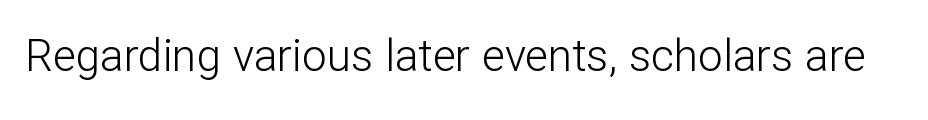
The image shows 44 px light sans-serif type, upright; set normal letter spacing, not underlined; low stroke contrast and a medium x-height.
